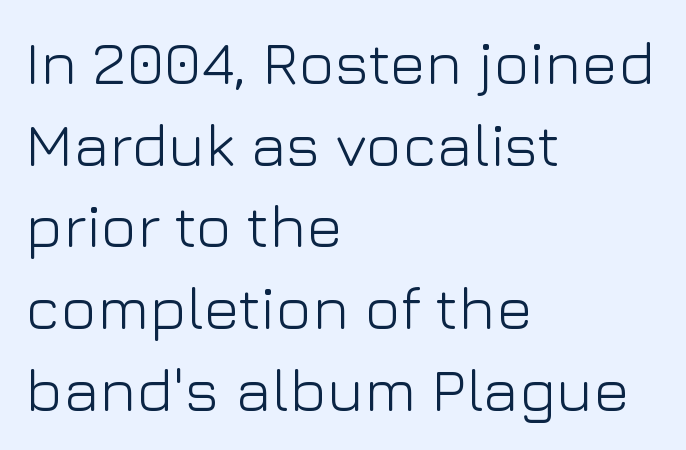
Q: Is the text bold? A: No.
Q: Is the text italic (slanted)? A: No, it is upright.
Q: Is the typeface a serif or a sans-serif typeface? A: Sans-serif.
Q: Is the text underlined? A: No.
Q: How is the paragraph aligned? A: Left-aligned.
Q: Is the spacing between letters normal or unusually wide? A: Normal.
Q: Is the spacing between lines tight, normal or loose? A: Normal.
Q: Width (condensed, normal, or wide)? A: Normal.
Q: Stroke contrast? A: Low.
Q: x-height? A: Medium.
Q: Monospaced? A: No.
